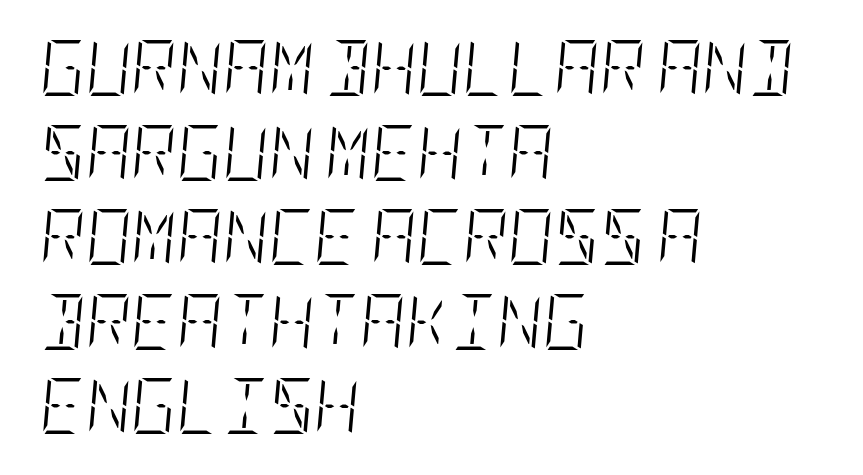
Q: Is the text bold? A: No.
Q: Is the text italic (slanted)? A: Yes, it leans right by about 5 degrees.
Q: Is the text underlined? A: No.
Q: How is the paragraph aligned? A: Left-aligned.
Q: Is the spacing between letters normal or unusually wide? A: Normal.
Q: Is the spacing between lines tight, normal or loose? A: Normal.
Q: Width (condensed, normal, or wide)? A: Condensed.
Q: Stroke contrast? A: Low.
Q: x-height? A: Large.
